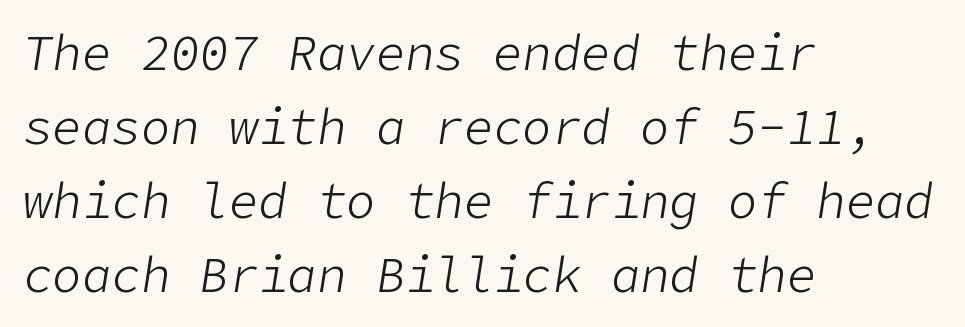
Q: Is the text bold? A: No.
Q: Is the text italic (slanted)? A: Yes, it leans right by about 9 degrees.
Q: Is the text underlined? A: No.
Q: How is the paragraph aligned? A: Left-aligned.
Q: Is the spacing between letters normal or unusually wide? A: Normal.
Q: Is the spacing between lines tight, normal or loose? A: Normal.
Q: Width (condensed, normal, or wide)? A: Normal.
Q: Stroke contrast? A: Low.
Q: x-height? A: Medium.
